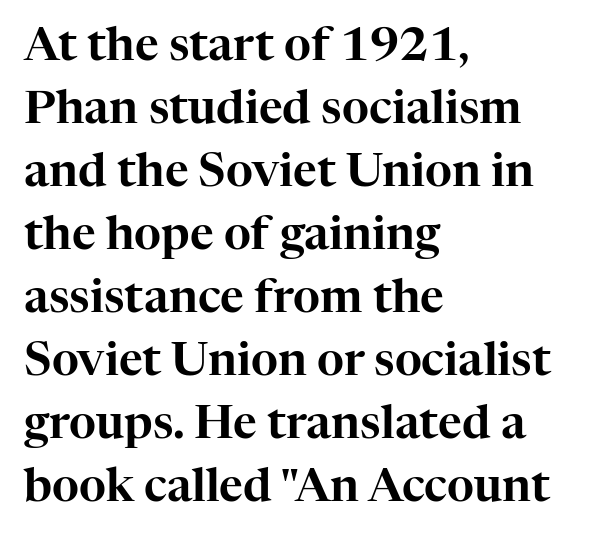
{"serif": "yes", "italic": "no", "width": "normal", "stroke_contrast": "high", "x_height": "medium", "monospaced": "no", "underline": "no", "align": "left", "line_spacing": "normal", "line_spacing_ratio": 1.37, "letter_spacing": "normal", "letter_spacing_em": 0.0, "glyph_px": 46}
